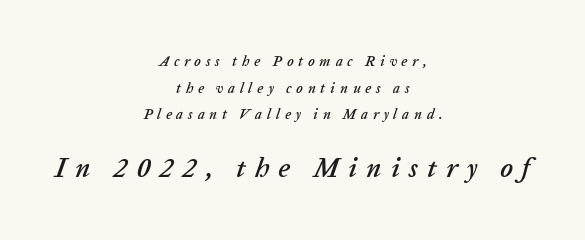
{"italic": "yes", "lean": "right", "slant_degrees": 20, "underline": "no", "align": "center", "line_spacing": "loose", "line_spacing_ratio": 1.9, "letter_spacing": "wide", "letter_spacing_em": 0.34, "larger_block": "second", "size_ratio": 1.93, "glyph_px": 27}
